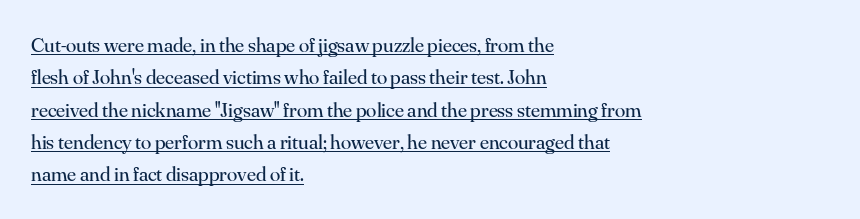
This is underlined copy, the kind a proofreader might mark for attention. The characters are drawn with everyday or finer stroke widths. What stands out about the letter spacing? Nothing — it is the standard amount. These lines sit exactly where default settings would place them. The ragged edge is on the right, which tells us the setting is flush left. Posture: upright roman.
